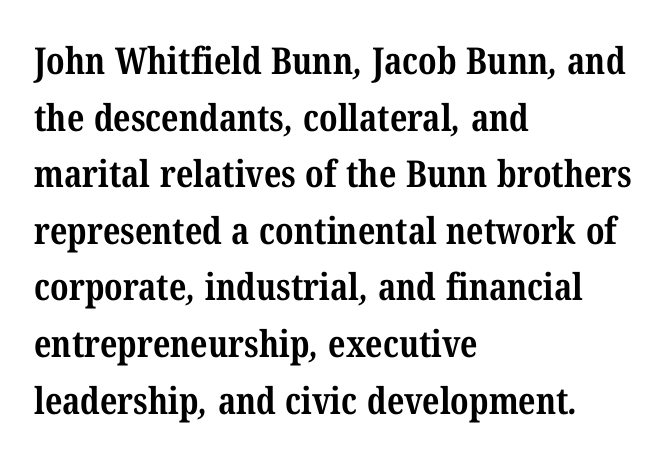
Q: Is the text bold? A: Yes.
Q: Is the typeface a serif or a sans-serif typeface? A: Serif.
Q: Is the text underlined? A: No.
Q: How is the paragraph aligned? A: Left-aligned.
Q: Is the spacing between letters normal or unusually wide? A: Normal.
Q: Is the spacing between lines tight, normal or loose? A: Normal.
Q: Width (condensed, normal, or wide)? A: Condensed.
Q: Stroke contrast? A: Medium.
Q: x-height? A: Medium.
Q: Monospaced? A: No.
